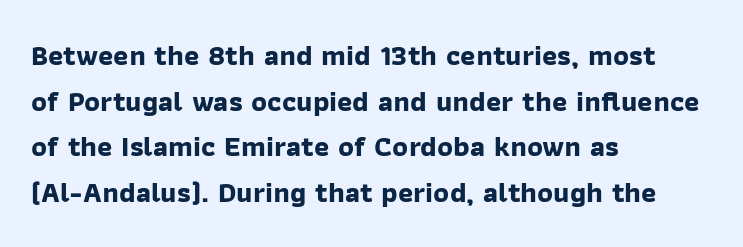
The image shows 29 px bold sans-serif type; set left-aligned, normal line spacing (1.57x), normal letter spacing, not underlined; low stroke contrast and a medium x-height.
